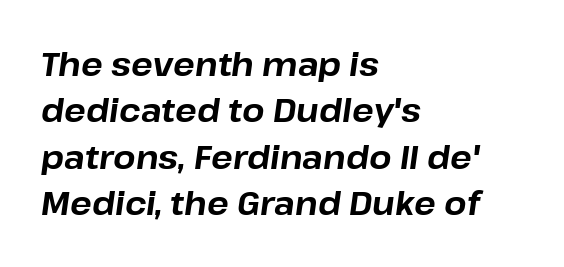
The image shows 32 px bold type, italic (leaning right); set left-aligned, normal line spacing (1.45x), normal letter spacing, not underlined; low stroke contrast and a medium x-height.
